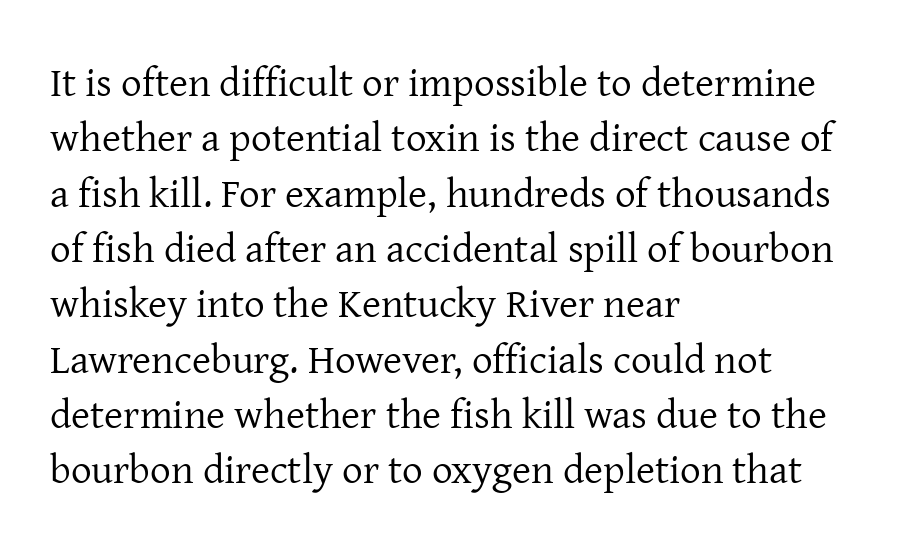
{"serif": "yes", "italic": "no", "bold": "no", "weight": "regular", "width": "normal", "stroke_contrast": "low", "x_height": "medium", "monospaced": "no", "underline": "no", "align": "left", "line_spacing": "normal", "line_spacing_ratio": 1.35, "letter_spacing": "normal", "letter_spacing_em": 0.0, "glyph_px": 41}
